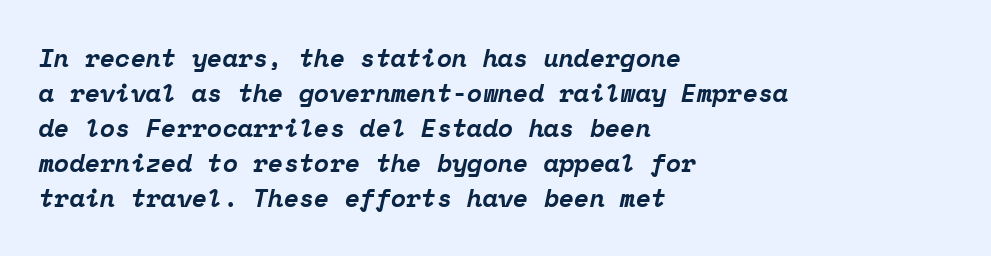
Q: Is the text bold? A: Yes.
Q: Is the text italic (slanted)? A: Yes, it leans right by about 12 degrees.
Q: Is the text underlined? A: No.
Q: How is the paragraph aligned? A: Left-aligned.
Q: Is the spacing between letters normal or unusually wide? A: Normal.
Q: Is the spacing between lines tight, normal or loose? A: Normal.
